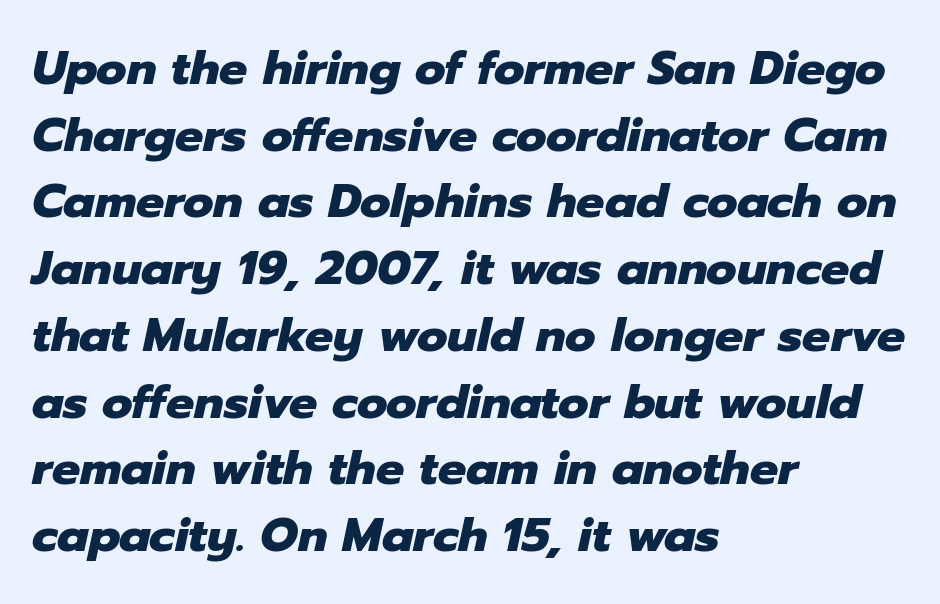
A typesetter would call this proportional, since set widths differ per character. Descenders are the only things crossing below the line. These lines keep a tight, regular rhythm from letter to letter. Alignment: flush left.
